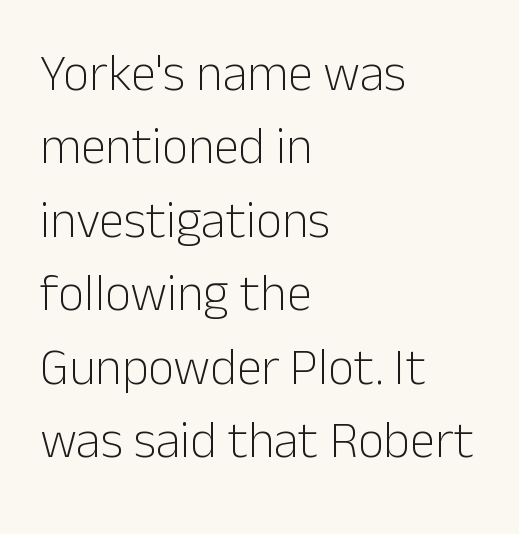
The image shows 51 px light sans-serif type, upright; set left-aligned, normal line spacing (1.44x), normal letter spacing, not underlined; low stroke contrast and a medium x-height.
